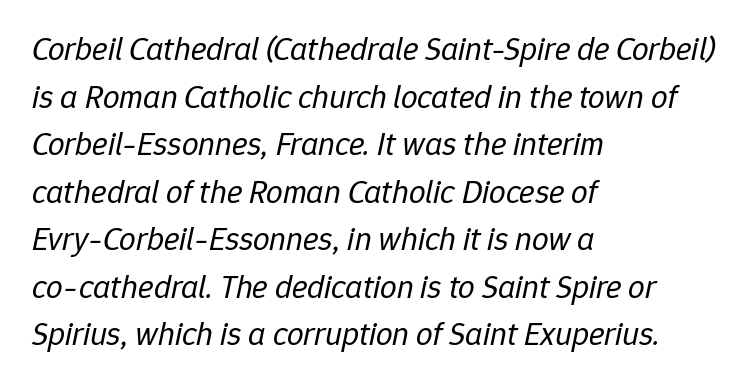
The image shows 33 px regular-weight type, italic (leaning right); set left-aligned, normal line spacing (1.44x), normal letter spacing, not underlined; low stroke contrast and a medium x-height.
